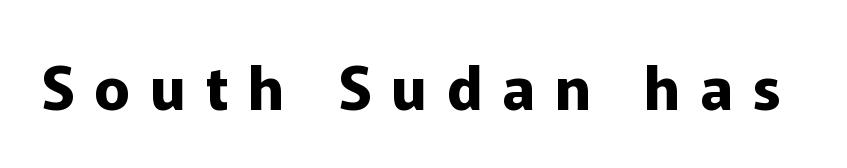
The image shows 59 px bold sans-serif type, upright; set unusually wide letter spacing (+0.34 em), not underlined; low stroke contrast and a medium x-height.
